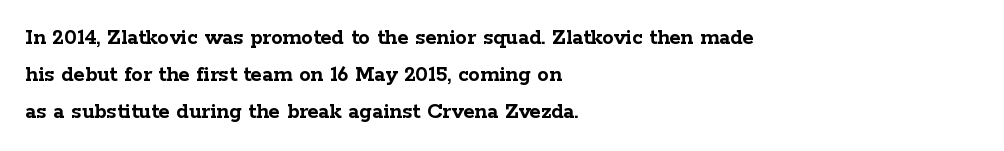
{"italic": "no", "bold": "yes", "underline": "no", "align": "left", "line_spacing": "normal", "line_spacing_ratio": 1.6, "letter_spacing": "normal", "letter_spacing_em": 0.0, "glyph_px": 23}
